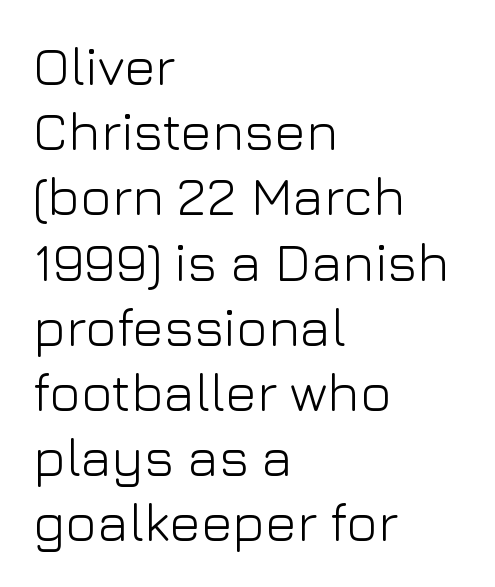
Q: Is the text bold? A: No.
Q: Is the text italic (slanted)? A: No, it is upright.
Q: Is the typeface a serif or a sans-serif typeface? A: Sans-serif.
Q: Is the text underlined? A: No.
Q: How is the paragraph aligned? A: Left-aligned.
Q: Is the spacing between letters normal or unusually wide? A: Normal.
Q: Width (condensed, normal, or wide)? A: Normal.
Q: Stroke contrast? A: Low.
Q: x-height? A: Medium.
Q: Monospaced? A: No.
